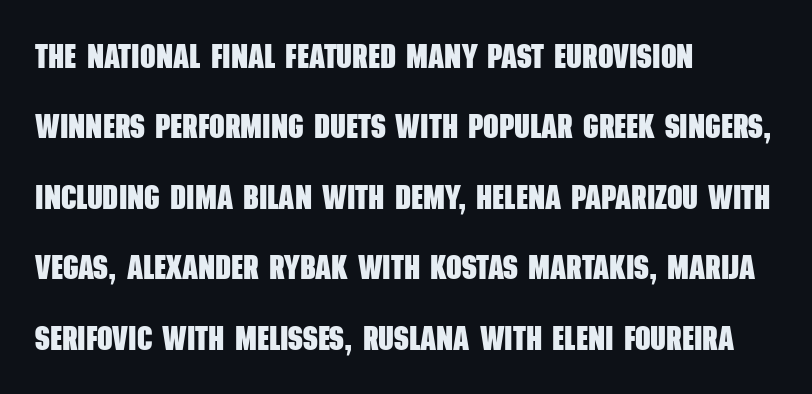
Q: Is the text bold? A: Yes.
Q: Is the typeface a serif or a sans-serif typeface? A: Sans-serif.
Q: Is the text underlined? A: No.
Q: How is the paragraph aligned? A: Left-aligned.
Q: Is the spacing between letters normal or unusually wide? A: Normal.
Q: Is the spacing between lines tight, normal or loose? A: Loose.
Q: Width (condensed, normal, or wide)? A: Condensed.
Q: Stroke contrast? A: Low.
Q: x-height? A: Large.
Q: Monospaced? A: No.
